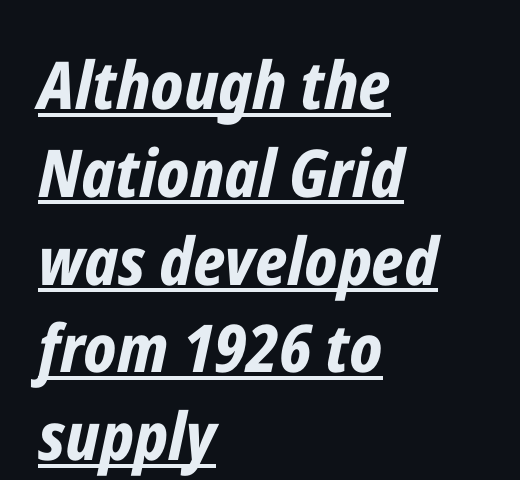
{"italic": "yes", "lean": "right", "slant_degrees": 12, "bold": "yes", "weight": "bold", "width": "condensed", "stroke_contrast": "low", "x_height": "medium", "monospaced": "no", "underline": "yes", "align": "left", "line_spacing": "normal", "line_spacing_ratio": 1.33, "letter_spacing": "normal", "letter_spacing_em": 0.0, "glyph_px": 66}
